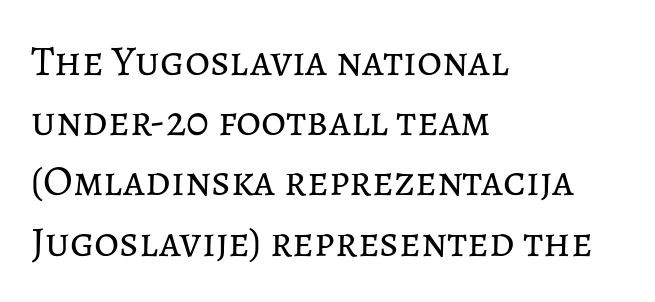
The image shows 43 px regular-weight type, upright; set left-aligned, normal line spacing (1.4x), normal letter spacing, not underlined; low stroke contrast and a medium x-height.
